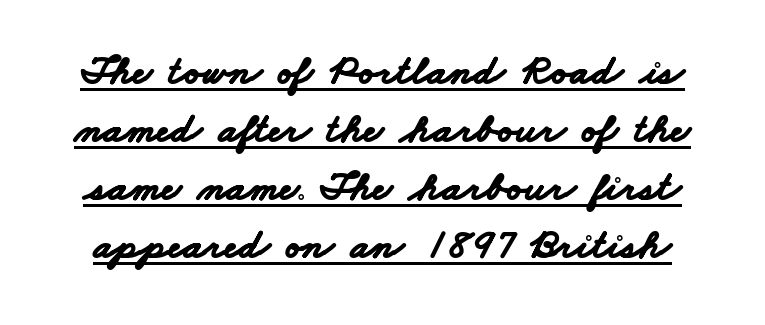
{"serif": "no", "bold": "yes", "weight": "bold", "width": "wide", "stroke_contrast": "low", "x_height": "small", "monospaced": "no", "underline": "yes", "line_spacing": "normal", "line_spacing_ratio": 1.38, "letter_spacing": "normal", "letter_spacing_em": 0.0, "glyph_px": 42}
